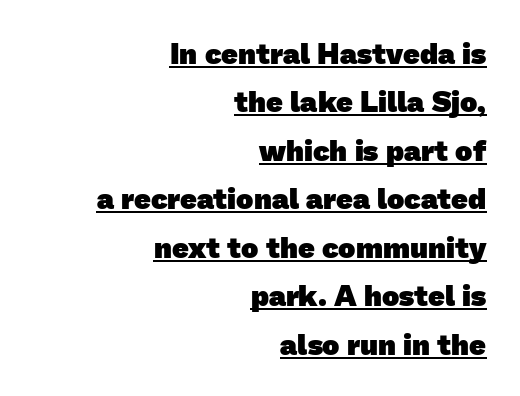
Q: Is the text bold? A: Yes.
Q: Is the typeface a serif or a sans-serif typeface? A: Sans-serif.
Q: Is the text underlined? A: Yes.
Q: How is the paragraph aligned? A: Right-aligned.
Q: Is the spacing between letters normal or unusually wide? A: Normal.
Q: Is the spacing between lines tight, normal or loose? A: Normal.
Q: Width (condensed, normal, or wide)? A: Normal.
Q: Stroke contrast? A: Low.
Q: x-height? A: Medium.
Q: Monospaced? A: No.
